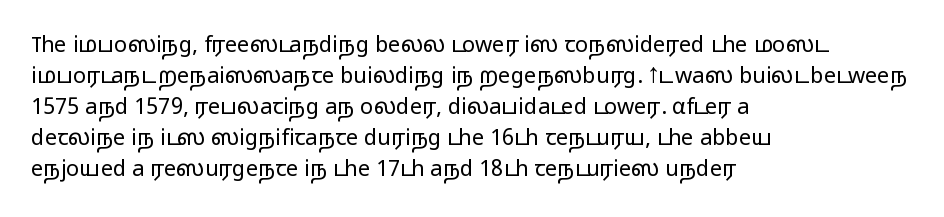
{"italic": "no", "bold": "no", "underline": "no", "align": "left", "line_spacing": "normal", "line_spacing_ratio": 1.41, "letter_spacing": "normal", "letter_spacing_em": 0.0, "glyph_px": 22}
